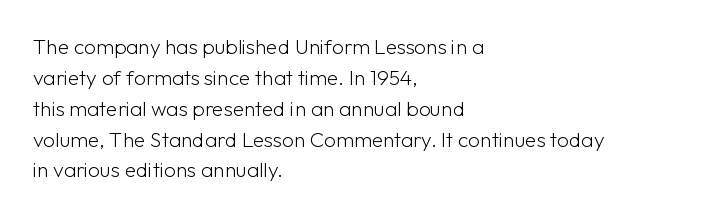
Q: Is the text bold? A: No.
Q: Is the text italic (slanted)? A: No, it is upright.
Q: Is the text underlined? A: No.
Q: How is the paragraph aligned? A: Left-aligned.
Q: Is the spacing between letters normal or unusually wide? A: Normal.
Q: Is the spacing between lines tight, normal or loose? A: Normal.
